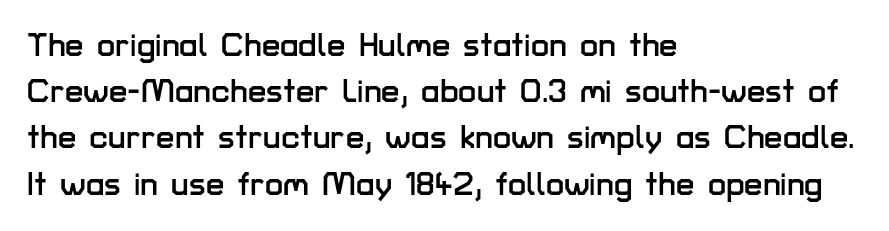
No extra tracking has been applied to these lines. Each letter keeps its own natural width here, so spacing adapts to shape. It's the straight-up-and-down kind of type. Each new line begins a customary step beneath the previous one. Has an underline been added? It has not. Is the block centered? No — it sits flush against the left margin.
